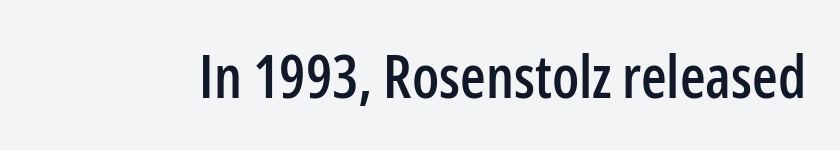
{"serif": "no", "italic": "no", "width": "condensed", "stroke_contrast": "low", "x_height": "medium", "monospaced": "no", "underline": "no", "letter_spacing": "normal", "letter_spacing_em": 0.0, "glyph_px": 59}
